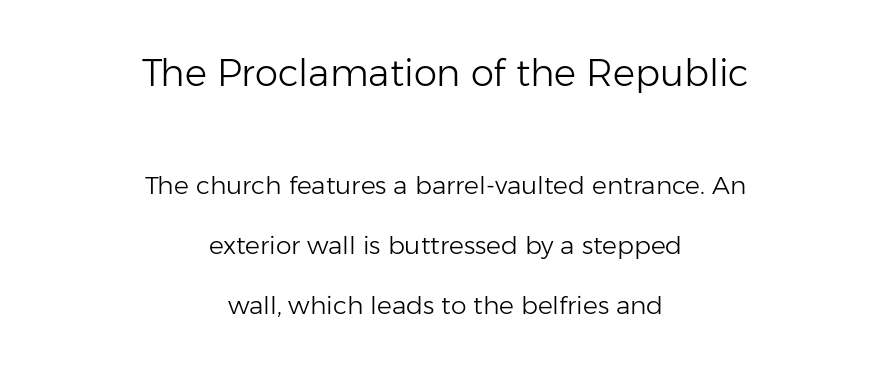
{"serif": "no", "italic": "no", "bold": "no", "weight": "light", "width": "normal", "stroke_contrast": "low", "x_height": "medium", "monospaced": "no", "underline": "no", "align": "center", "line_spacing": "loose", "line_spacing_ratio": 2.41, "letter_spacing": "normal", "letter_spacing_em": 0.0, "larger_block": "first", "size_ratio": 1.48, "glyph_px": 37}
